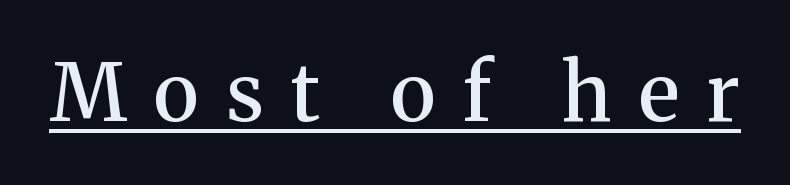
The image shows 80 px semibold serif type, upright; set unusually wide letter spacing (+0.34 em), underlined; medium stroke contrast and a medium x-height.
